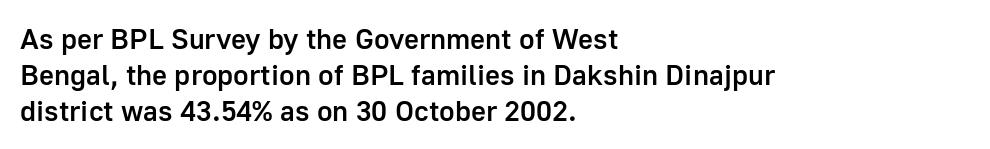
Q: Is the text bold? A: Semi-bold.
Q: Is the text italic (slanted)? A: No, it is upright.
Q: Is the typeface a serif or a sans-serif typeface? A: Sans-serif.
Q: Is the text underlined? A: No.
Q: How is the paragraph aligned? A: Left-aligned.
Q: Is the spacing between letters normal or unusually wide? A: Normal.
Q: Is the spacing between lines tight, normal or loose? A: Normal.
Q: Width (condensed, normal, or wide)? A: Normal.
Q: Stroke contrast? A: Low.
Q: x-height? A: Medium.
Q: Monospaced? A: No.
